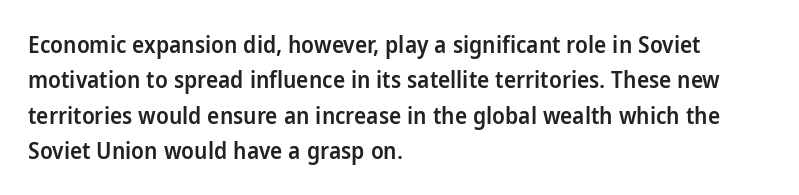
Q: Is the text bold? A: Semi-bold.
Q: Is the text italic (slanted)? A: No, it is upright.
Q: Is the text underlined? A: No.
Q: How is the paragraph aligned? A: Left-aligned.
Q: Is the spacing between letters normal or unusually wide? A: Normal.
Q: Is the spacing between lines tight, normal or loose? A: Normal.
